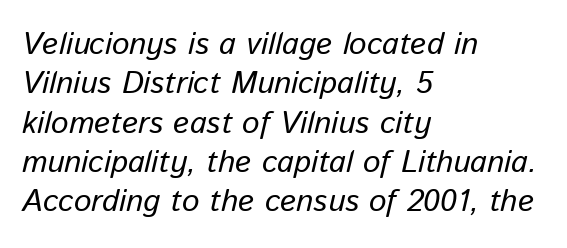
These glyphs show unthickened strokes, regular width or finer. Compared with typical paragraphs, the rows here are spaced about the same. The rag falls on the right side of this text block. Character widths vary here, with narrow letters taking less room than wide ones.
